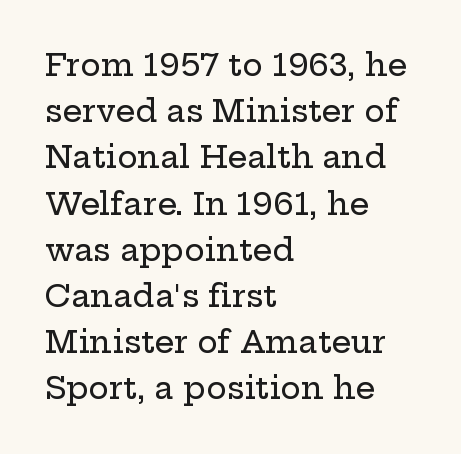
Q: Is the text italic (slanted)? A: No, it is upright.
Q: Is the typeface a serif or a sans-serif typeface? A: Serif.
Q: Is the text underlined? A: No.
Q: How is the paragraph aligned? A: Left-aligned.
Q: Is the spacing between letters normal or unusually wide? A: Normal.
Q: Is the spacing between lines tight, normal or loose? A: Normal.
Q: Width (condensed, normal, or wide)? A: Wide.
Q: Stroke contrast? A: Low.
Q: x-height? A: Medium.
Q: Monospaced? A: No.
